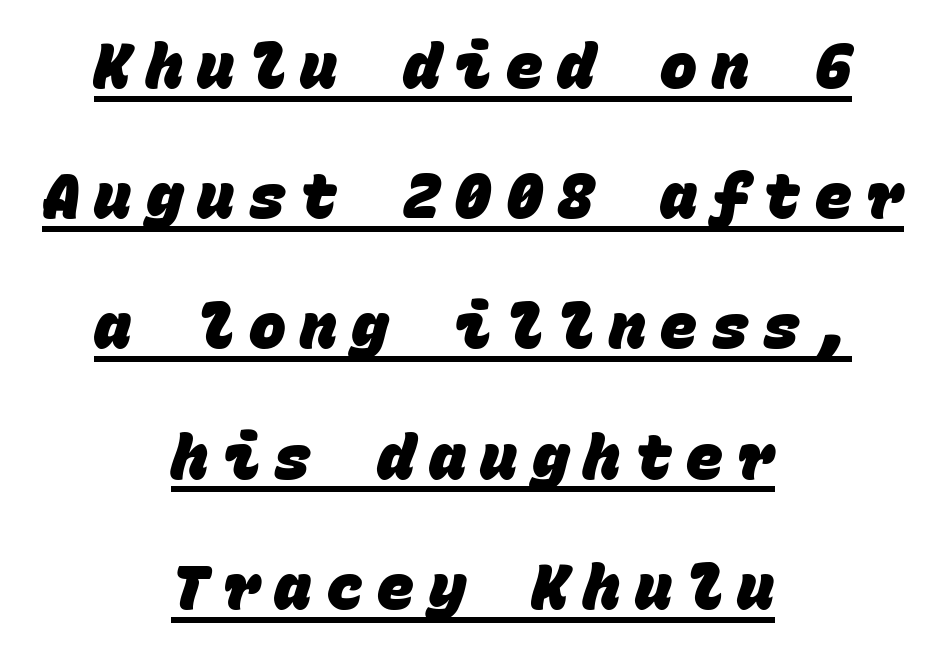
Q: Is the text bold? A: Yes.
Q: Is the typeface a serif or a sans-serif typeface? A: Sans-serif.
Q: Is the text underlined? A: Yes.
Q: How is the paragraph aligned? A: Centered.
Q: Is the spacing between letters normal or unusually wide? A: Unusually wide.
Q: Is the spacing between lines tight, normal or loose? A: Loose.
Q: Width (condensed, normal, or wide)? A: Normal.
Q: Stroke contrast? A: Low.
Q: x-height? A: Large.
Q: Monospaced? A: Yes.
